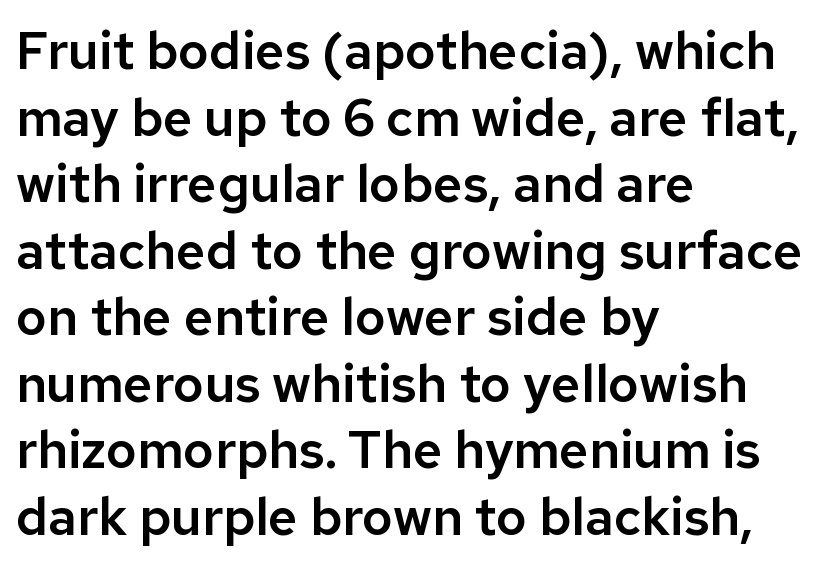
{"serif": "no", "italic": "no", "width": "normal", "stroke_contrast": "low", "x_height": "medium", "monospaced": "no", "underline": "no", "align": "left", "line_spacing": "normal", "line_spacing_ratio": 1.28, "letter_spacing": "normal", "letter_spacing_em": 0.0, "glyph_px": 52}
